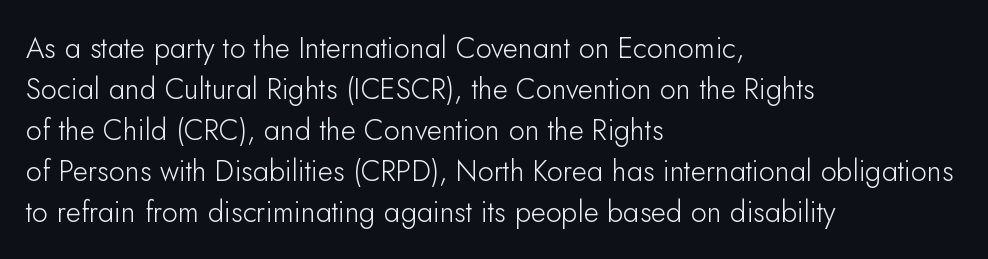
The letters look calm and open, with moderate or lighter stems. The passage shown is not underscored anywhere. Do the characters align in a grid? No, the font is proportional. Unlike italic type, these characters show no tilt at all.
